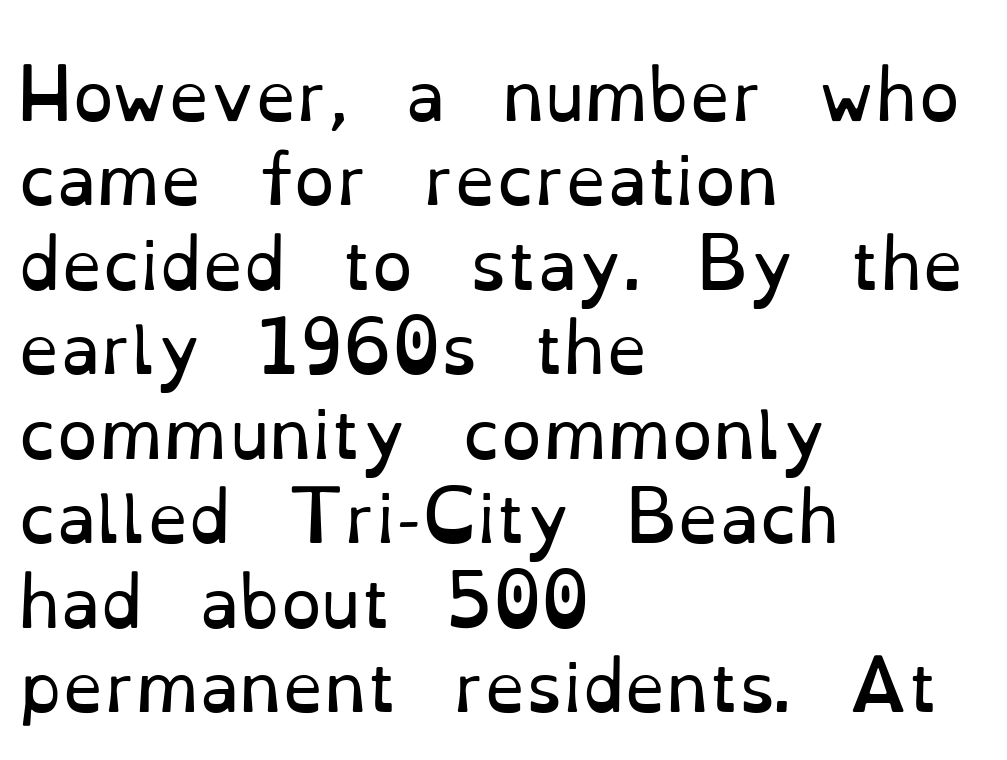
Q: Is the text bold? A: No.
Q: Is the text italic (slanted)? A: No, it is upright.
Q: Is the typeface a serif or a sans-serif typeface? A: Serif.
Q: Is the text underlined? A: No.
Q: How is the paragraph aligned? A: Left-aligned.
Q: Is the spacing between letters normal or unusually wide? A: Normal.
Q: Is the spacing between lines tight, normal or loose? A: Normal.
Q: Width (condensed, normal, or wide)? A: Normal.
Q: Stroke contrast? A: Low.
Q: x-height? A: Small.
Q: Monospaced? A: No.
